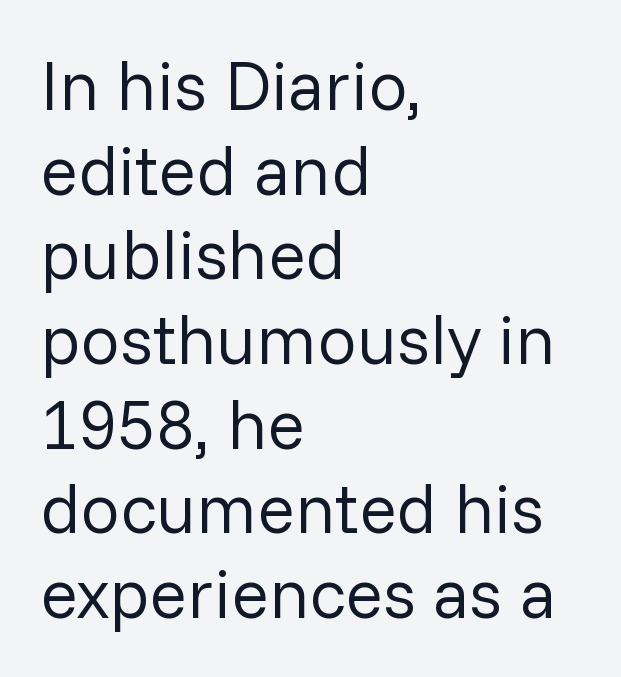
The font family rendered here belongs to the sans-serif group. The typography opts for an upright posture over an oblique one. Rule under the text: the space is simply empty. These glyphs show unthickened strokes, regular width or finer. These lines are rendered in a variable-pitch font.
